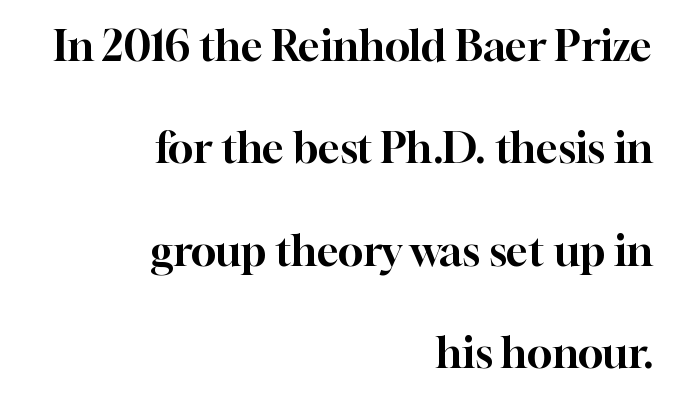
The image shows 42 px serif type, upright; set right-aligned, loose line spacing (2.44x), normal letter spacing, not underlined; high stroke contrast and a medium x-height.
